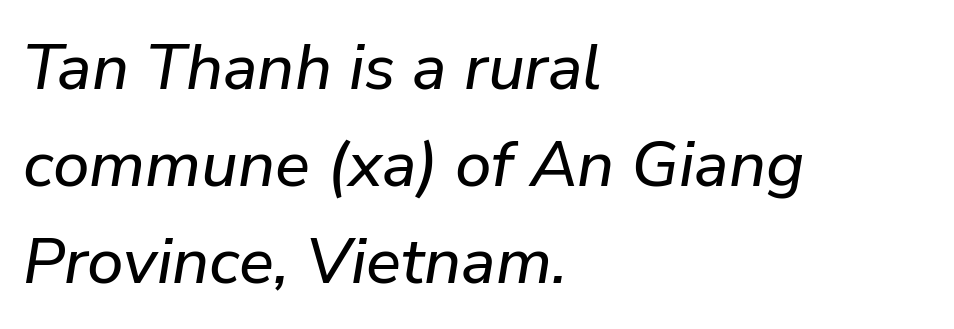
{"italic": "yes", "lean": "right", "slant_degrees": 9, "width": "normal", "stroke_contrast": "low", "x_height": "medium", "monospaced": "no", "underline": "no", "align": "left", "line_spacing": "normal", "line_spacing_ratio": 1.49, "letter_spacing": "normal", "letter_spacing_em": 0.0, "glyph_px": 65}
